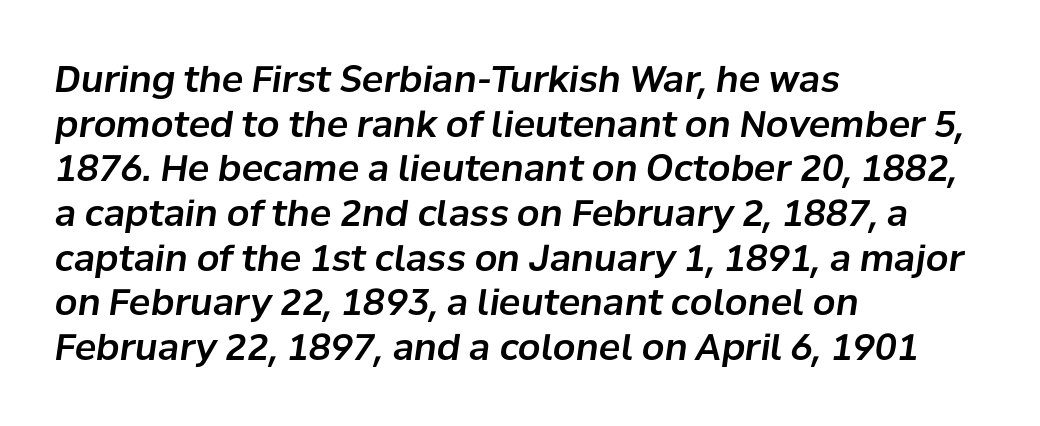
Q: Is the text italic (slanted)? A: Yes, it leans right by about 8 degrees.
Q: Is the text underlined? A: No.
Q: How is the paragraph aligned? A: Left-aligned.
Q: Is the spacing between letters normal or unusually wide? A: Normal.
Q: Width (condensed, normal, or wide)? A: Normal.
Q: Stroke contrast? A: Low.
Q: x-height? A: Medium.
Q: Monospaced? A: No.
